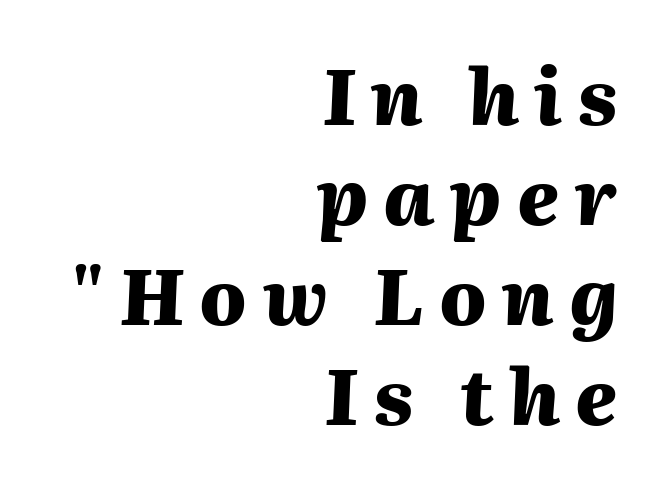
Descenders hang freely into open space. Compared with typical body copy, the letter spacing here is much looser. Compared with typical paragraphs, the rows here are spaced about the same. This rendering uses right alignment, leaving the left contour irregular. Observe the lean: these are italic letterforms. These lines carry a lot of weight — the face is fully bold.
